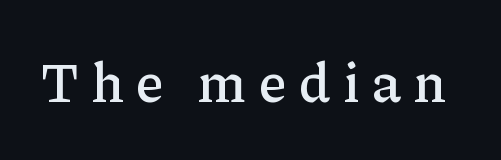
The image shows 55 px serif type, upright; set unusually wide letter spacing (+0.22 em), not underlined; low stroke contrast and a medium x-height.
